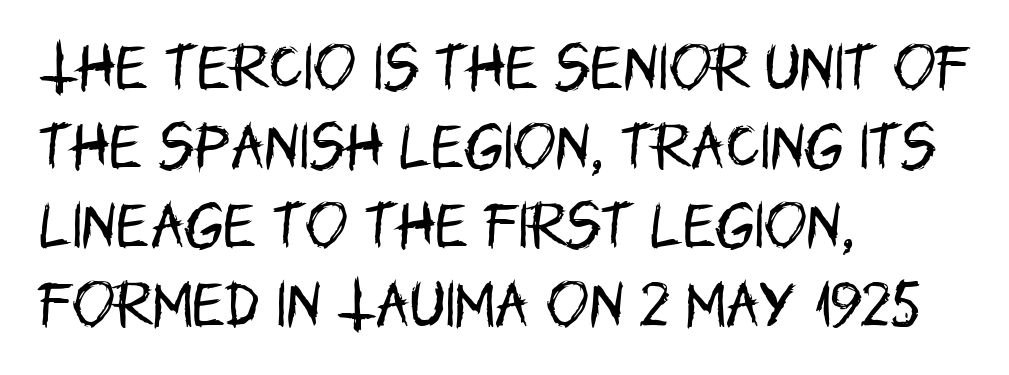
{"serif": "no", "italic": "no", "bold": "no", "weight": "regular", "width": "condensed", "stroke_contrast": "low", "x_height": "large", "monospaced": "no", "underline": "no", "align": "left", "line_spacing": "normal", "line_spacing_ratio": 1.55, "letter_spacing": "normal", "letter_spacing_em": 0.0, "glyph_px": 51}
